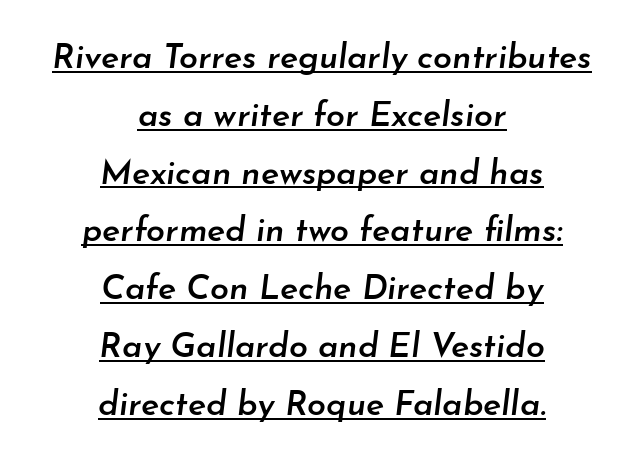
The image shows 34 px semibold type, italic (leaning right); set centered, normal line spacing (1.7x), normal letter spacing, underlined; low stroke contrast and a small x-height.
